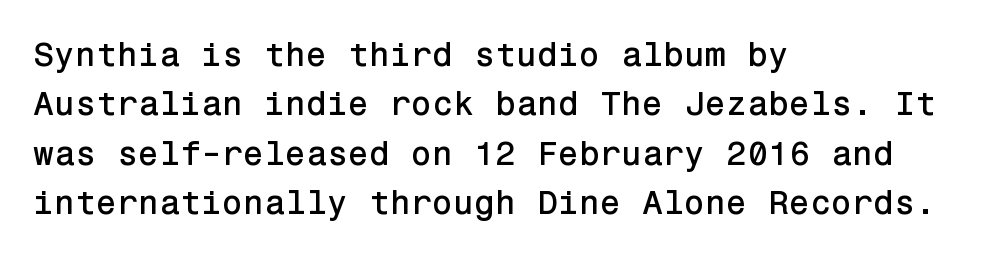
The image shows 34 px sans-serif type, upright; set left-aligned, normal line spacing (1.45x), normal letter spacing, not underlined; low stroke contrast and a medium x-height.
